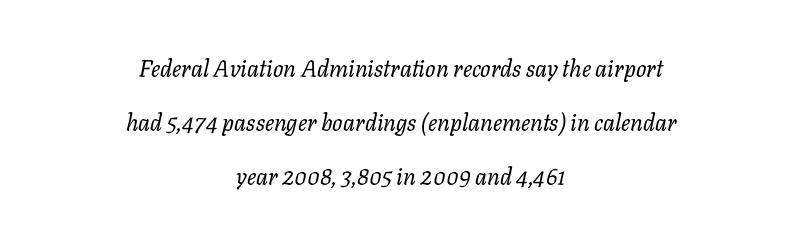
The image shows 23 px text type, italic (leaning right); set centered, loose line spacing (2.34x), normal letter spacing, not underlined.
